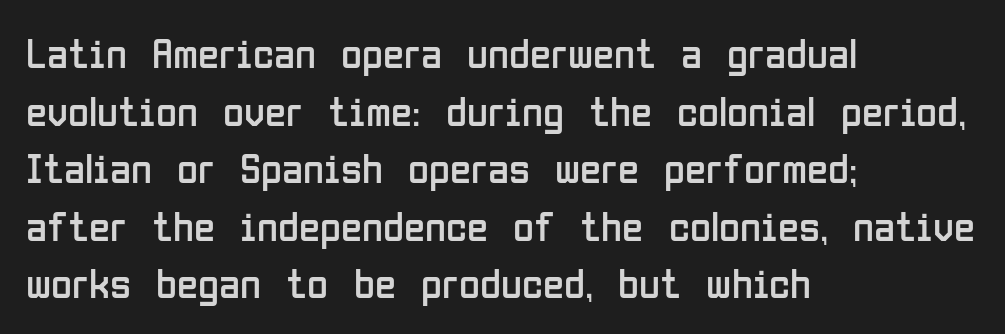
Leading: standard. These lines stack with their left ends in a neat column. Vertical stems look standard width or narrower in stroke. Does extra space separate the letters? No, they use regular spacing. Italic: no, the glyphs are upright roman. Do the characters align in a grid? No, the font is proportional.
